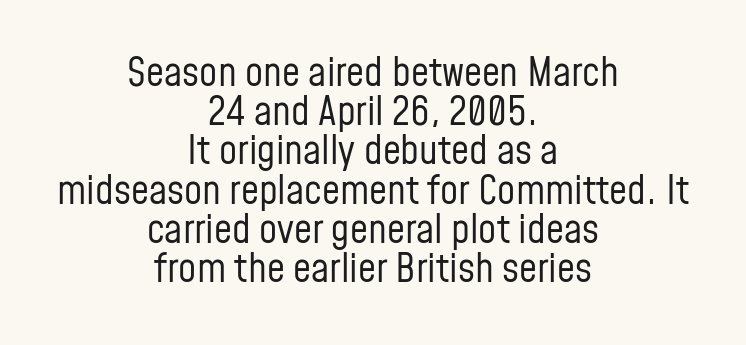
Q: Is the text bold? A: No.
Q: Is the text italic (slanted)? A: No, it is upright.
Q: Is the typeface a serif or a sans-serif typeface? A: Sans-serif.
Q: Is the text underlined? A: No.
Q: How is the paragraph aligned? A: Centered.
Q: Is the spacing between letters normal or unusually wide? A: Normal.
Q: Is the spacing between lines tight, normal or loose? A: Tight.
Q: Width (condensed, normal, or wide)? A: Condensed.
Q: Stroke contrast? A: Low.
Q: x-height? A: Medium.
Q: Monospaced? A: No.
